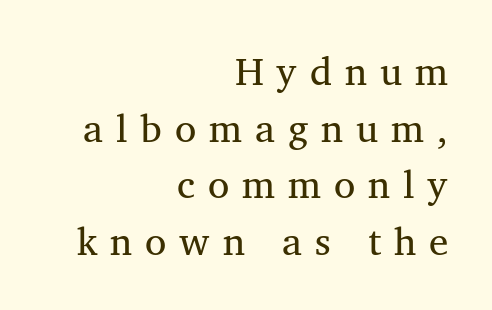
Unlike a clean sans, this face finishes its strokes with serifs. This sample uses an upright cut, with every glyph sitting square on the baseline. The rendering uses a moderate line-height, typical for paragraphs. The compositor pushed each line to the right boundary. Check the space under the baseline: it is left empty. This sample has the flowing, uneven cadence of proportional lettering.
